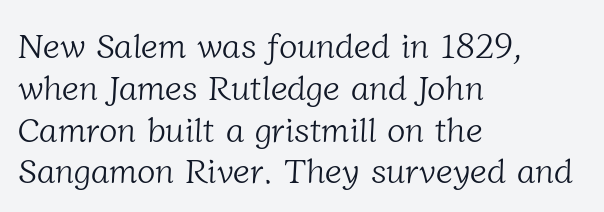
Q: Is the text bold? A: No.
Q: Is the typeface a serif or a sans-serif typeface? A: Serif.
Q: Is the text underlined? A: No.
Q: How is the paragraph aligned? A: Left-aligned.
Q: Is the spacing between letters normal or unusually wide? A: Normal.
Q: Width (condensed, normal, or wide)? A: Normal.
Q: Stroke contrast? A: Low.
Q: x-height? A: Medium.
Q: Monospaced? A: No.
